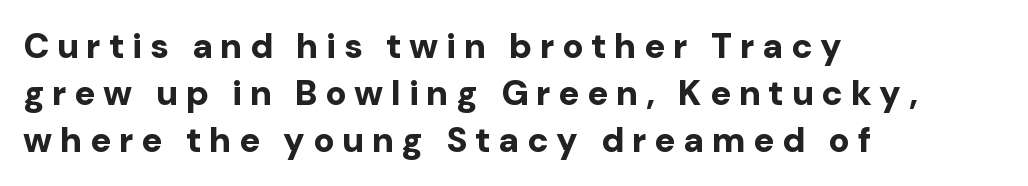
Think of a printed novel: that variable character pitch is what you see here. The rendering uses a moderate line-height, typical for paragraphs. The lines are quadded left. This sample uses an upright cut, with every glyph sitting square on the baseline. Stroke thickness is high; the sample reads as a true bold.
